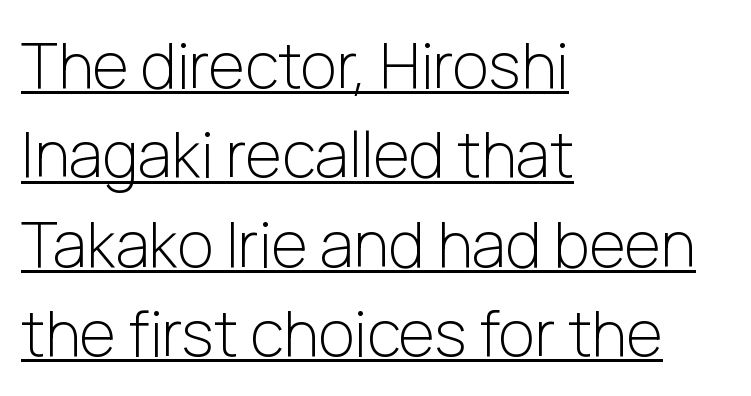
The image shows 62 px light sans-serif type, upright; set left-aligned, normal line spacing (1.44x), normal letter spacing, underlined; low stroke contrast and a medium x-height.
